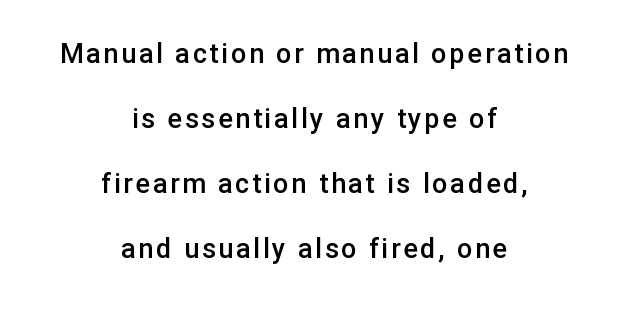
The line-height multiplier appears high, well above default. In terms of weight, the rendering is demibold, just under bold. Upright lettering throughout. Underlining? Definitely not there. The whitespace from short lines is split evenly between both sides.
